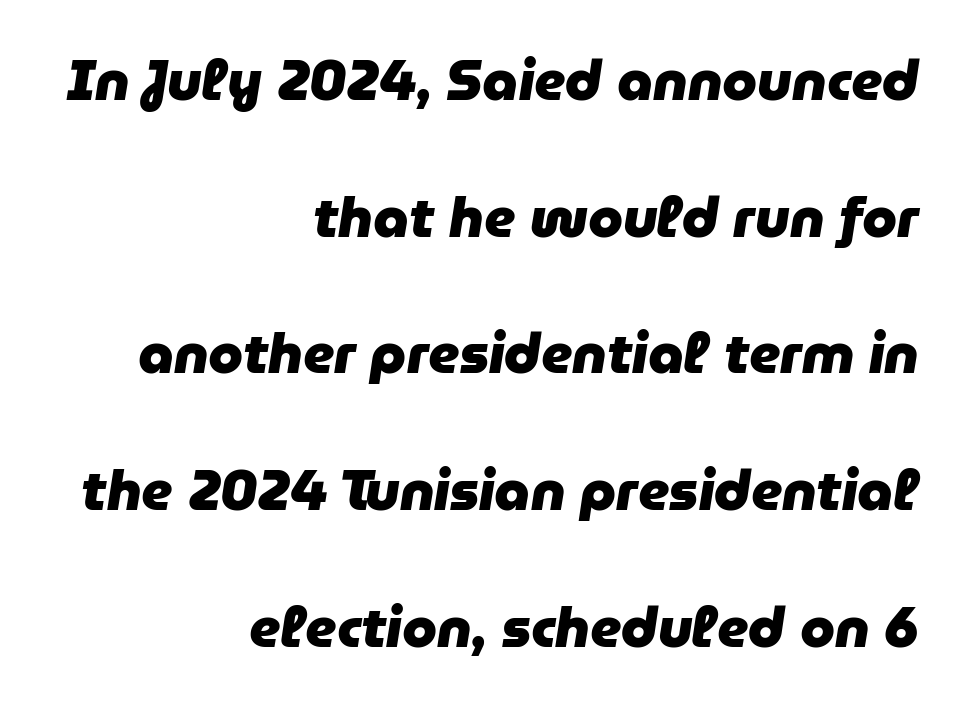
Leading: increased. Each line ends at the same right margin while the left side varies. Characters follow at the spacing the type designer built in. A full-strength bold gives these letters their thick strokes.
